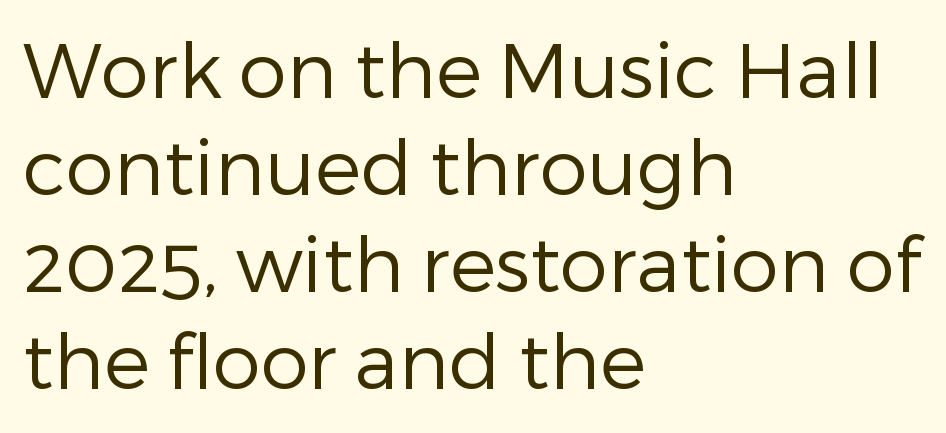
The designer went with a sans here, leaving each stem footless. Successive baselines arrive at the customary interval. Proportional: the letters do not fall into vertical columns. The text block is weighted toward the left margin, trailing off unevenly rightward.
